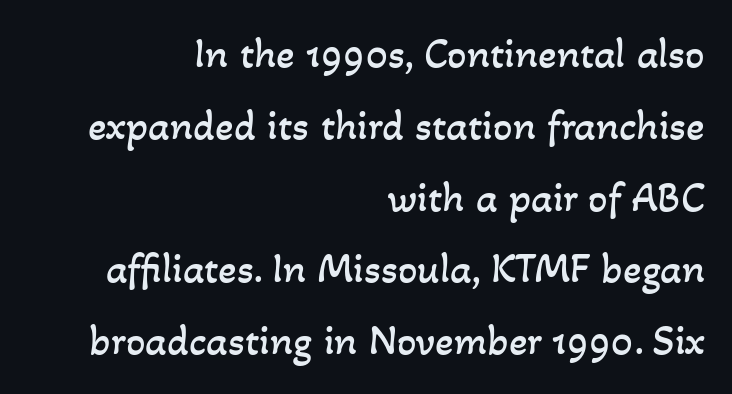
No letter is thick-stroked: the sample isn't bold. The block of text has a typical density, with ordinary space between rows. Do the characters align in a grid? No, the font is proportional. Standard letterfit; no display-style spreading of the glyphs. The passage is arranged like a letterhead date or caption credit — flush right.
